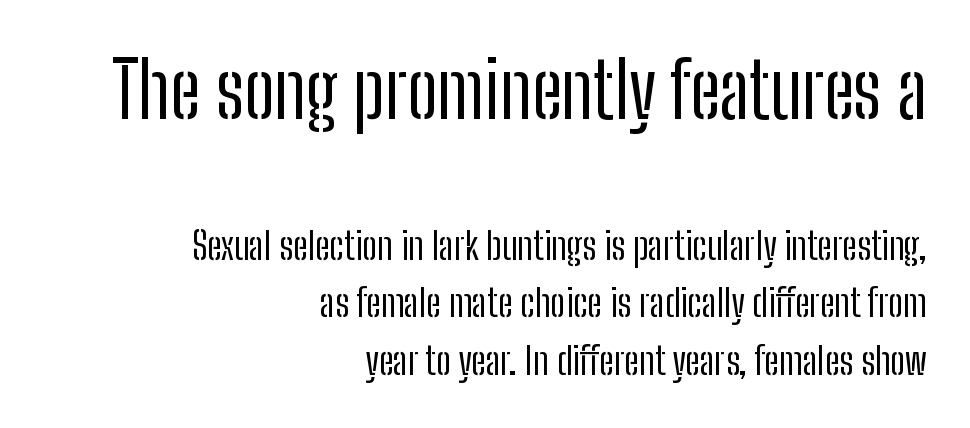
Q: Is the text bold? A: No.
Q: Is the text italic (slanted)? A: No, it is upright.
Q: Is the typeface a serif or a sans-serif typeface? A: Sans-serif.
Q: Is the text underlined? A: No.
Q: How is the paragraph aligned? A: Right-aligned.
Q: Is the spacing between letters normal or unusually wide? A: Normal.
Q: Is the spacing between lines tight, normal or loose? A: Normal.
Q: Which block of text is set in a larger size, the first (top) or the second (bottom)? A: The first (top) one.
Q: Width (condensed, normal, or wide)? A: Condensed.
Q: Stroke contrast? A: Low.
Q: x-height? A: Medium.
Q: Monospaced? A: No.
